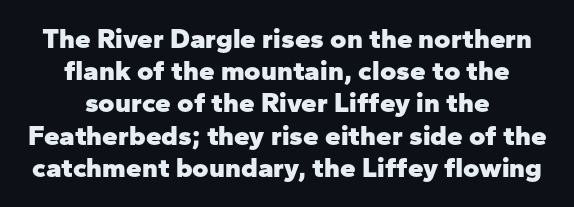
The image shows 28 px heavy sans-serif type, upright; set centered, tight line spacing (1.15x), normal letter spacing, not underlined; low stroke contrast and a medium x-height.
